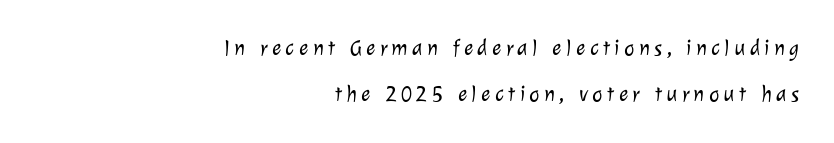
Q: Is the text bold? A: No.
Q: Is the text underlined? A: No.
Q: How is the paragraph aligned? A: Right-aligned.
Q: Is the spacing between letters normal or unusually wide? A: Unusually wide.
Q: Is the spacing between lines tight, normal or loose? A: Loose.
